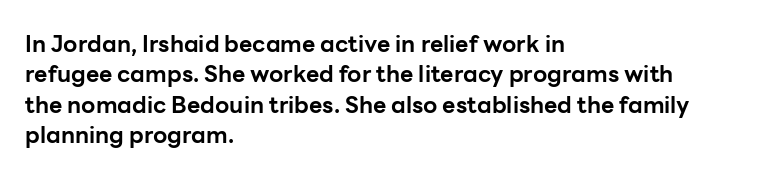
Q: Is the text bold? A: Yes.
Q: Is the text italic (slanted)? A: No, it is upright.
Q: Is the text underlined? A: No.
Q: How is the paragraph aligned? A: Left-aligned.
Q: Is the spacing between letters normal or unusually wide? A: Normal.
Q: Is the spacing between lines tight, normal or loose? A: Normal.
